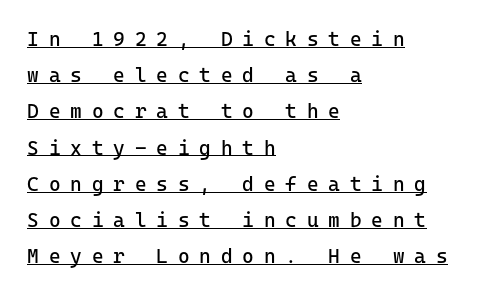
{"italic": "no", "bold": "no", "underline": "yes", "align": "left", "line_spacing_ratio": 1.81, "letter_spacing": "wide", "letter_spacing_em": 0.49, "glyph_px": 20}
